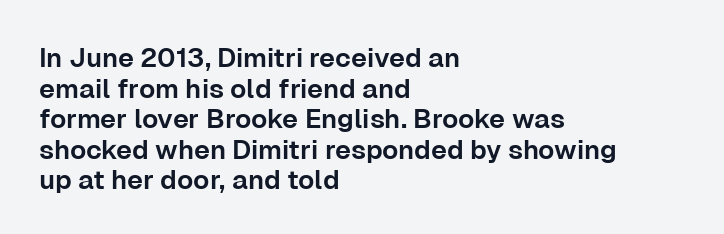
{"italic": "no", "underline": "no", "align": "left", "line_spacing": "tight", "line_spacing_ratio": 1.13, "letter_spacing": "normal", "letter_spacing_em": 0.0, "glyph_px": 27}
